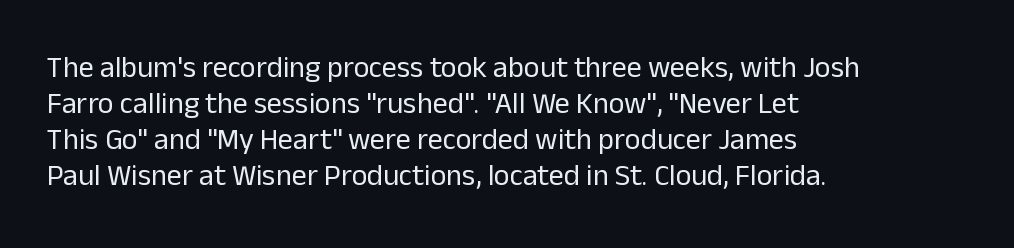
Q: Is the text bold? A: No.
Q: Is the text italic (slanted)? A: No, it is upright.
Q: Is the typeface a serif or a sans-serif typeface? A: Sans-serif.
Q: Is the text underlined? A: No.
Q: How is the paragraph aligned? A: Left-aligned.
Q: Is the spacing between letters normal or unusually wide? A: Normal.
Q: Width (condensed, normal, or wide)? A: Normal.
Q: Stroke contrast? A: Low.
Q: x-height? A: Medium.
Q: Monospaced? A: No.
